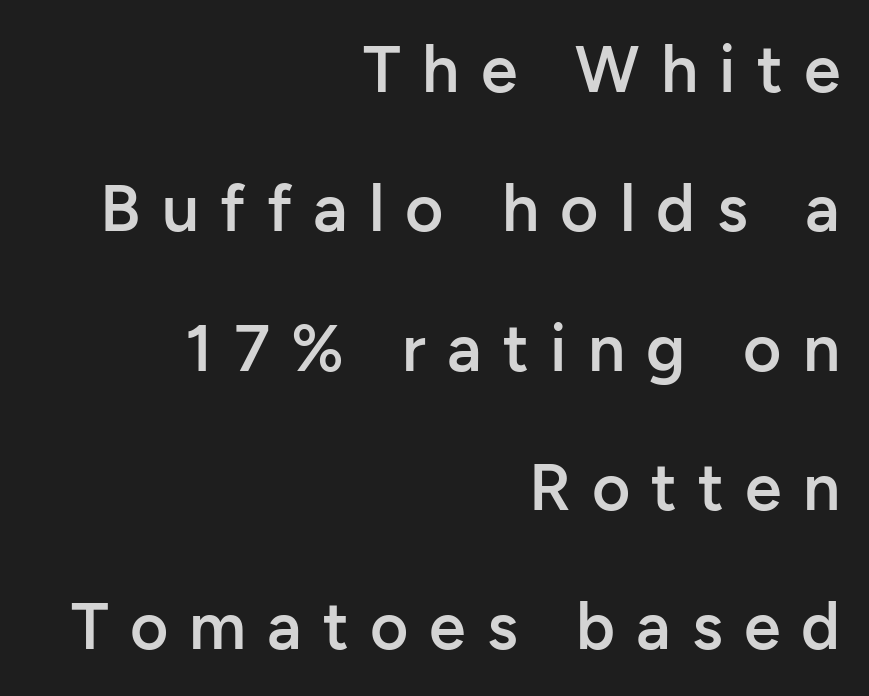
Rendered with straight, roman letterforms. A typesetter would call this proportional, since set widths differ per character. Serif or sans? Sans — the stroke terminals are bare. Decoration check: the copy has no underline. If you measured baseline to baseline, you'd find a long distance. Typeset ragged left — the right edge is the straight one.
